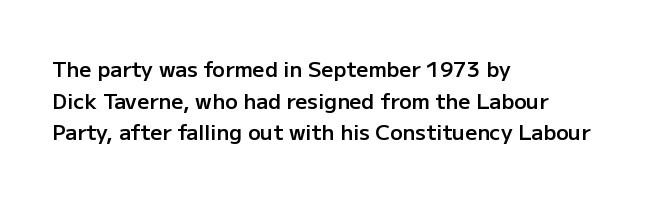
{"italic": "no", "bold": "semi", "underline": "no", "align": "left", "line_spacing": "normal", "line_spacing_ratio": 1.51, "letter_spacing": "normal", "letter_spacing_em": 0.0, "glyph_px": 21}
